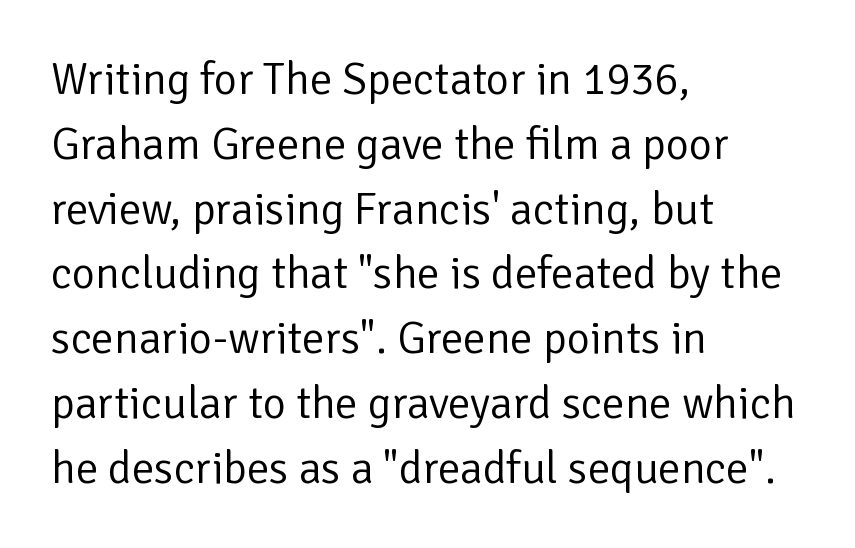
Do the characters align in a grid? No, the font is proportional. If you drew a line through each stem, it would be perfectly vertical. What's the leading like? Ordinary, nothing unusual. I'd call this a sans setting — the letters go barefoot.
